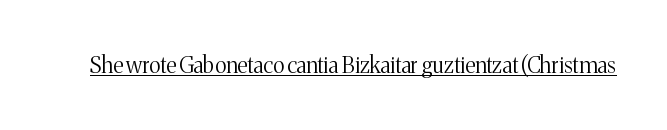
Does a line run under the words? Yes, clearly. Each word holds together tightly as a unit, with standard inter-letter gaps. When letters stand straight like this, we call the style roman or upright. Compared with a typical body face, this is equally light or lighter still.
